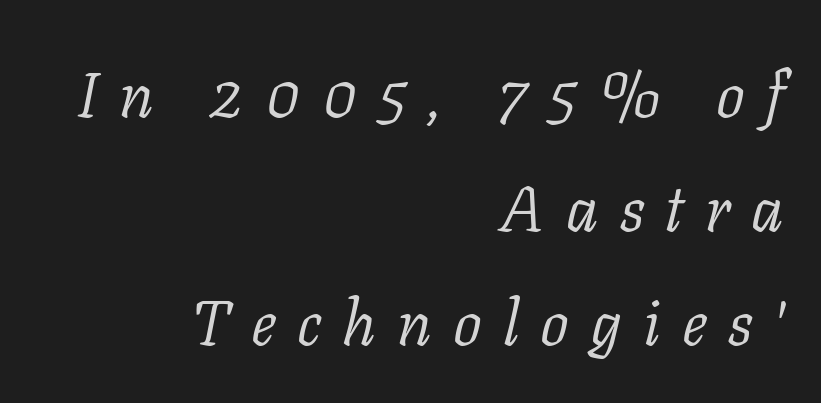
The image shows 64 px light serif type, italic (leaning right); set right-aligned, line spacing 1.78x, unusually wide letter spacing (+0.33 em), not underlined; low stroke contrast and a medium x-height.
